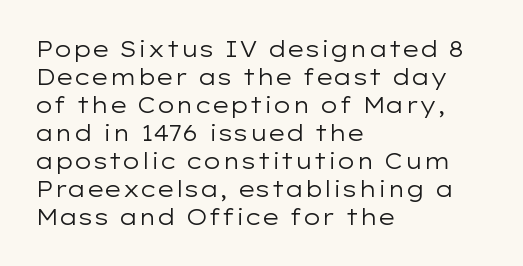
No extra ink here — the face is not bold. Students, observe: this is what conventionally led text looks like. Visually the block forms a straight wall on the left and a jagged coastline on the right. Clear beneath every line of the passage.
